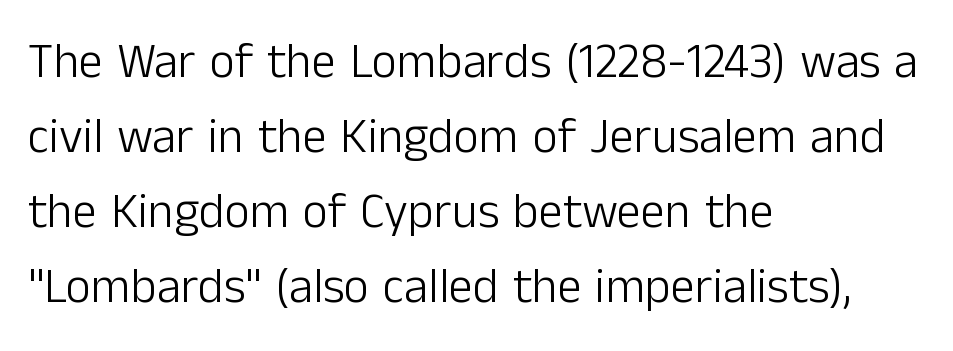
The vertical gap from one line to the next is medium. Descenders hang freely into open space. Every row of glyphs begins at an identical x-position on the left. Students, note that the glyphs here touch the page at normal intervals. Think of a printed novel: that variable character pitch is what you see here. This is the regular roman posture of the typeface.
